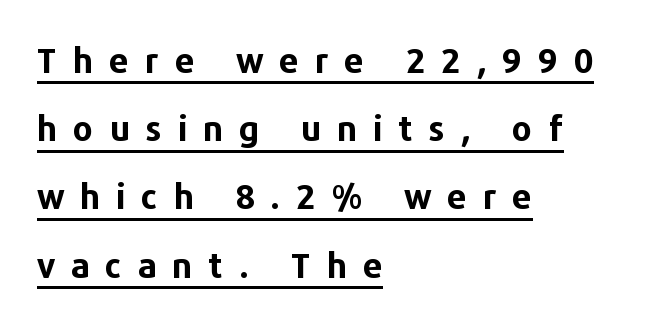
A student would call this left alignment; a typographer would say flush left, rag right. Heft: maximum for text — a bold. Examine the stroke ends and you'll find no serifs. The passage shown has open, widely tracked lettering throughout. Here the designer chose a conventional face with non-uniform glyph widths. Nope, not italic — everything's standing straight.
